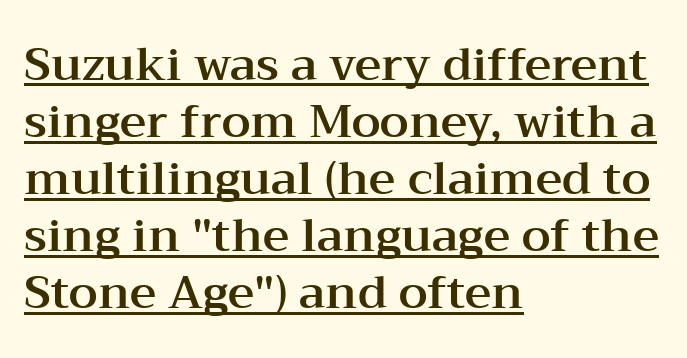
Q: Is the text italic (slanted)? A: No, it is upright.
Q: Is the typeface a serif or a sans-serif typeface? A: Serif.
Q: Is the text underlined? A: Yes.
Q: How is the paragraph aligned? A: Left-aligned.
Q: Is the spacing between letters normal or unusually wide? A: Normal.
Q: Width (condensed, normal, or wide)? A: Wide.
Q: Stroke contrast? A: Medium.
Q: x-height? A: Medium.
Q: Monospaced? A: No.
